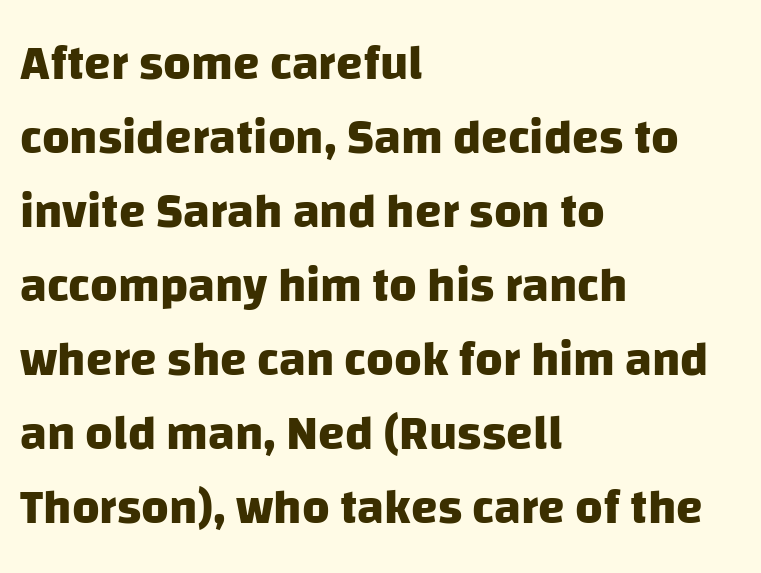
{"serif": "no", "bold": "yes", "weight": "heavy", "width": "normal", "stroke_contrast": "low", "x_height": "large", "monospaced": "no", "underline": "no", "align": "left", "line_spacing": "normal", "line_spacing_ratio": 1.54, "letter_spacing": "normal", "letter_spacing_em": 0.0, "glyph_px": 48}
